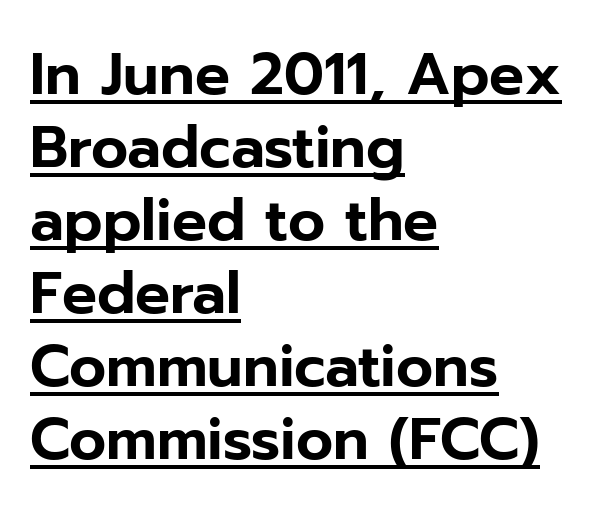
The image shows 58 px sans-serif type, upright; set left-aligned, normal line spacing (1.26x), normal letter spacing, underlined; low stroke contrast and a medium x-height.
